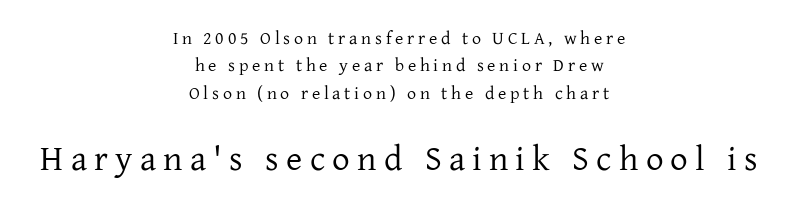
Every character sits straight up, as roman type does. Bigger letters appear in the bottom chunk; the top chunk is reduced. The passage shown is typed in a proportional face where columns would drift. Notice how descenders clear the ascenders below comfortably — that's standard leading.
